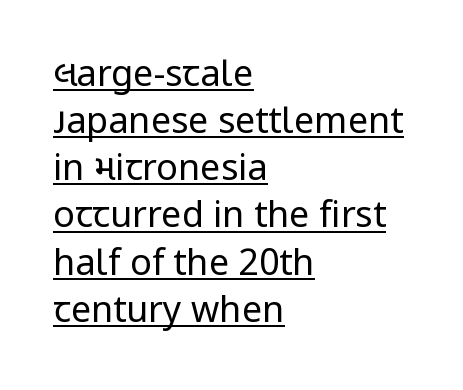
Q: Is the text bold? A: No.
Q: Is the text italic (slanted)? A: No, it is upright.
Q: Is the typeface a serif or a sans-serif typeface? A: Sans-serif.
Q: Is the text underlined? A: Yes.
Q: How is the paragraph aligned? A: Left-aligned.
Q: Is the spacing between letters normal or unusually wide? A: Normal.
Q: Is the spacing between lines tight, normal or loose? A: Normal.
Q: Width (condensed, normal, or wide)? A: Normal.
Q: Stroke contrast? A: Low.
Q: x-height? A: Medium.
Q: Monospaced? A: No.
